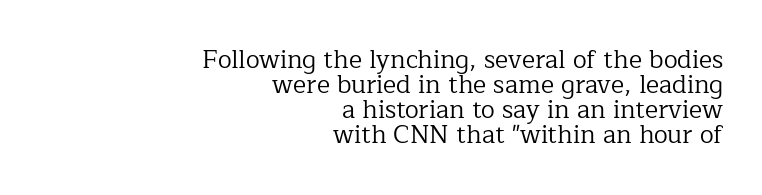
{"italic": "no", "bold": "no", "underline": "no", "align": "right", "line_spacing": "tight", "line_spacing_ratio": 1.0, "letter_spacing": "normal", "letter_spacing_em": 0.0, "glyph_px": 25}
